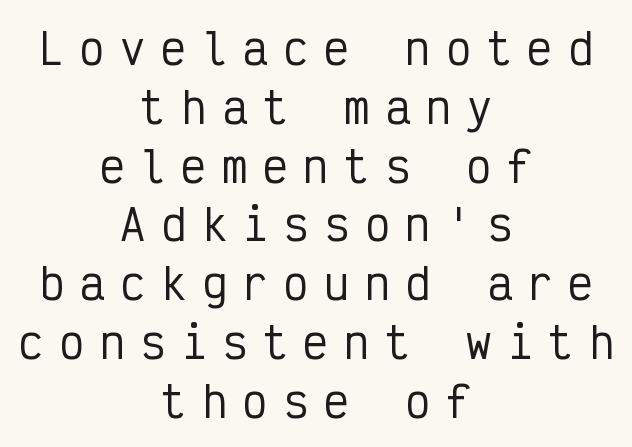
The image shows 42 px condensed sans-serif type, upright, monospaced; set centered, normal line spacing (1.4x), unusually wide letter spacing (+0.37 em), not underlined; low stroke contrast and a medium x-height.
